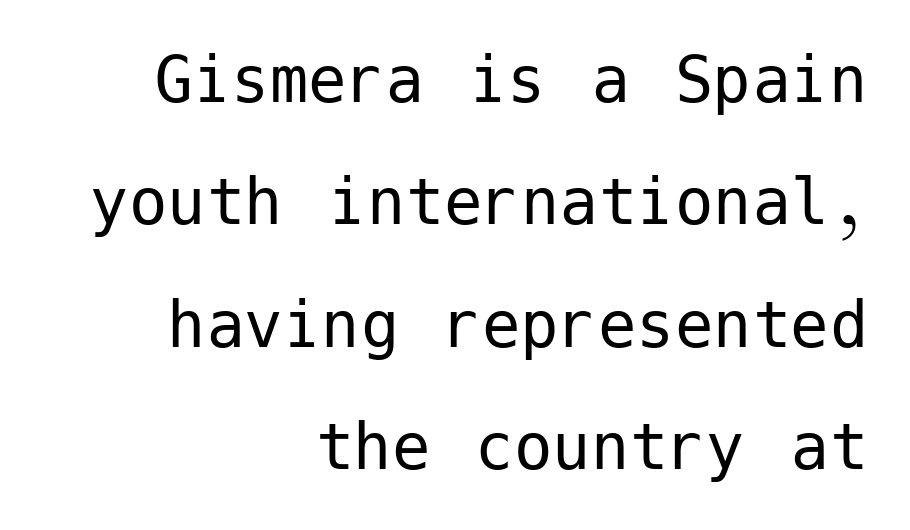
{"serif": "no", "italic": "no", "bold": "no", "weight": "regular", "width": "normal", "stroke_contrast": "low", "x_height": "medium", "underline": "no", "align": "right", "line_spacing": "normal", "line_spacing_ratio": 1.59, "letter_spacing": "normal", "letter_spacing_em": 0.0, "glyph_px": 77}
